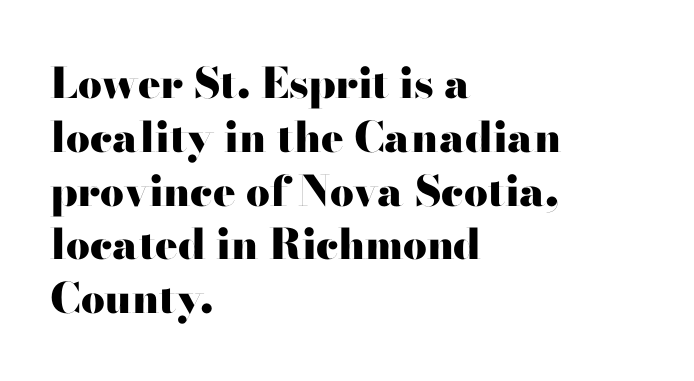
The image shows 42 px heavy, wide sans-serif type, upright; set left-aligned, normal line spacing (1.28x), normal letter spacing, not underlined; high stroke contrast and a small x-height.
